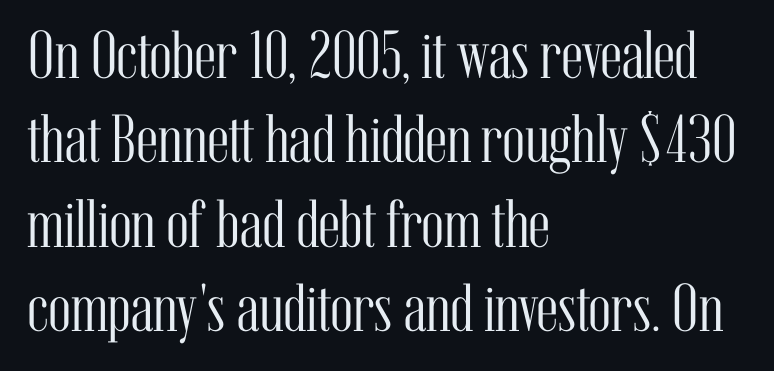
Rule under the text: the space is simply empty. Each letter's strokes conclude with small projecting serifs. The gaps between neighbouring characters are ordinary and unremarkable. Ink coverage per letter is moderate at most. Each letter keeps its own natural width here, so spacing adapts to shape.
